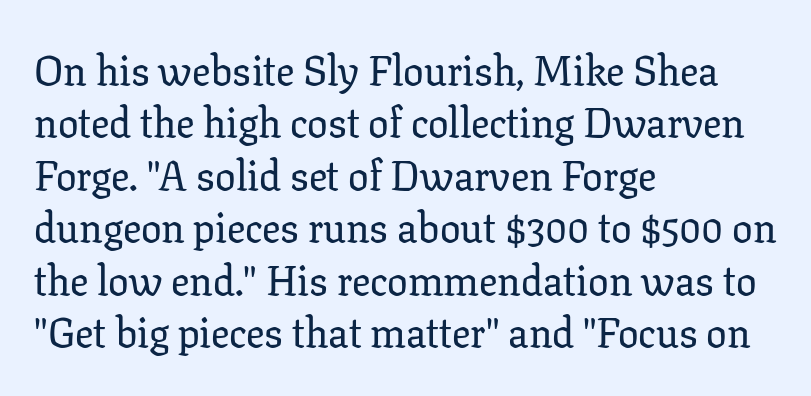
Q: Is the text italic (slanted)? A: No, it is upright.
Q: Is the typeface a serif or a sans-serif typeface? A: Serif.
Q: Is the text underlined? A: No.
Q: How is the paragraph aligned? A: Left-aligned.
Q: Is the spacing between letters normal or unusually wide? A: Normal.
Q: Is the spacing between lines tight, normal or loose? A: Normal.
Q: Width (condensed, normal, or wide)? A: Normal.
Q: Stroke contrast? A: Low.
Q: x-height? A: Medium.
Q: Monospaced? A: No.
